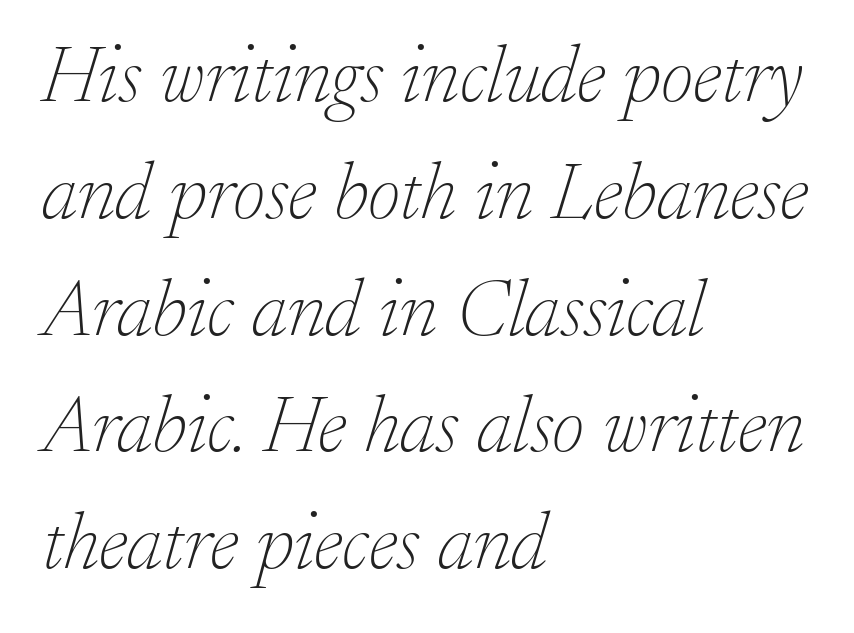
{"serif": "yes", "italic": "yes", "lean": "right", "slant_degrees": 17, "bold": "no", "weight": "thin", "width": "normal", "stroke_contrast": "low", "x_height": "small", "monospaced": "no", "underline": "no", "align": "left", "line_spacing": "normal", "line_spacing_ratio": 1.46, "letter_spacing": "normal", "letter_spacing_em": 0.0, "glyph_px": 80}
